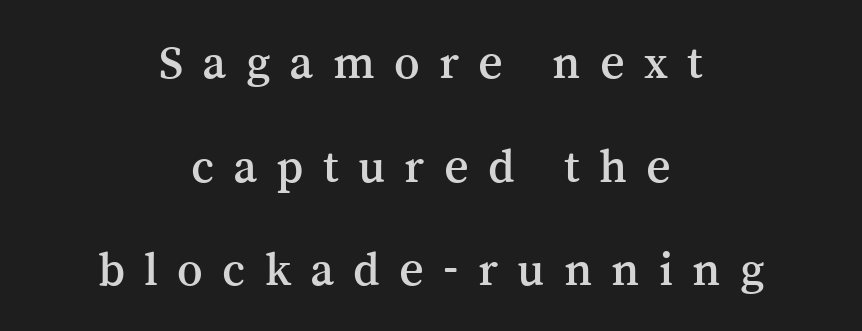
Where is the straight margin? There isn't one; the lines are centered. Here the glyphs are tracked loosely, breaking word shapes into spaced letters. These lines are composed in type with serifs. Do the characters align in a grid? No, the font is proportional. You could fit nearly another row in the gap between these rows.
